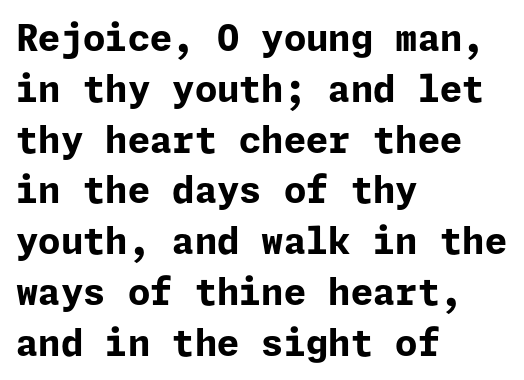
Reading down the column, the eye jumps a familiar distance to each next line. Does the weight exceed regular? Yes, all the way to bold. Default kerning and tracking; the words read as compact shapes. Only glyphs here, with clear space below each row.
